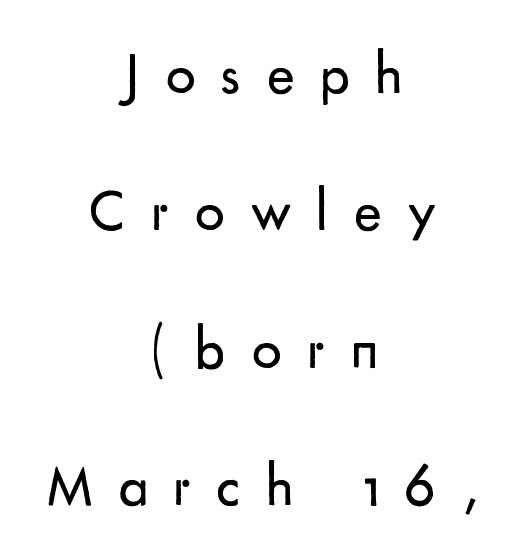
{"serif": "no", "italic": "no", "bold": "no", "weight": "regular", "width": "normal", "stroke_contrast": "low", "x_height": "small", "monospaced": "no", "underline": "no", "align": "center", "line_spacing": "loose", "line_spacing_ratio": 2.33, "letter_spacing": "wide", "letter_spacing_em": 0.43, "glyph_px": 59}
